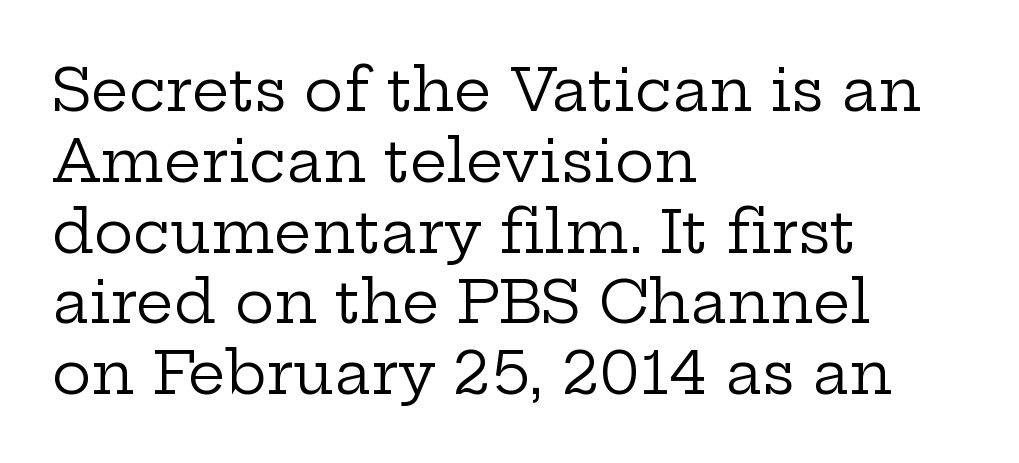
The image shows 59 px regular-weight, wide serif type, upright; set left-aligned, line spacing 1.2x, normal letter spacing, not underlined; low stroke contrast and a medium x-height.
